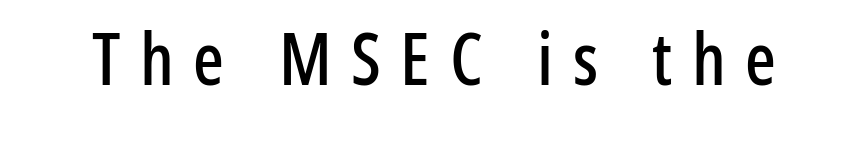
{"serif": "no", "italic": "no", "width": "condensed", "stroke_contrast": "low", "x_height": "medium", "monospaced": "no", "underline": "no", "letter_spacing": "wide", "letter_spacing_em": 0.27, "glyph_px": 72}
